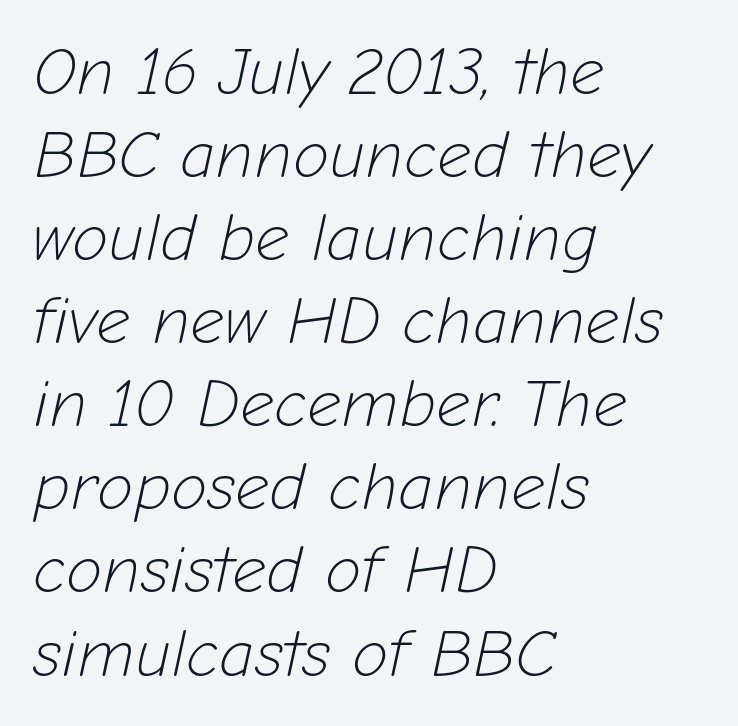
Q: Is the text bold? A: No.
Q: Is the text italic (slanted)? A: Yes, it leans right by about 12 degrees.
Q: Is the text underlined? A: No.
Q: How is the paragraph aligned? A: Left-aligned.
Q: Is the spacing between letters normal or unusually wide? A: Normal.
Q: Width (condensed, normal, or wide)? A: Normal.
Q: Stroke contrast? A: Low.
Q: x-height? A: Medium.
Q: Monospaced? A: No.
